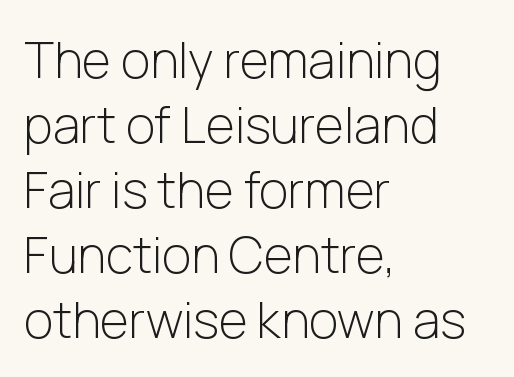
The image shows 50 px light sans-serif type, upright; set left-aligned, normal line spacing (1.3x), normal letter spacing, not underlined; low stroke contrast and a medium x-height.
